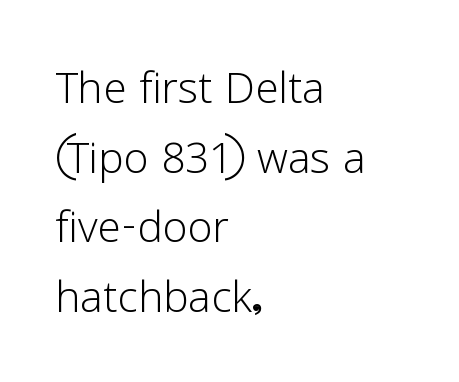
The image shows 57 px light sans-serif type, upright; set left-aligned, line spacing 1.22x, normal letter spacing, not underlined; low stroke contrast and a medium x-height.
